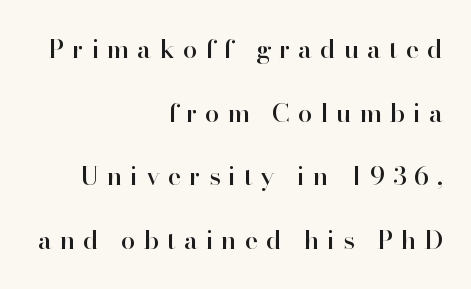
The image shows 26 px text type, upright; set right-aligned, loose line spacing (2.45x), unusually wide letter spacing (+0.3 em), not underlined.
